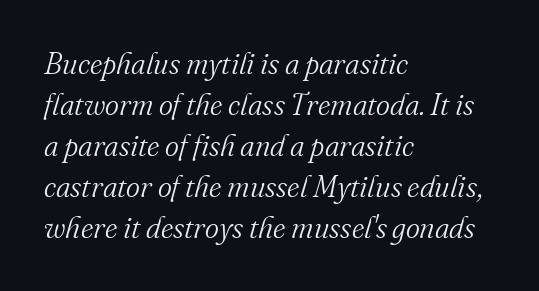
The image shows 30 px light serif type, italic (leaning right); set left-aligned, normal line spacing (1.37x), normal letter spacing, not underlined; medium stroke contrast and a small x-height.
